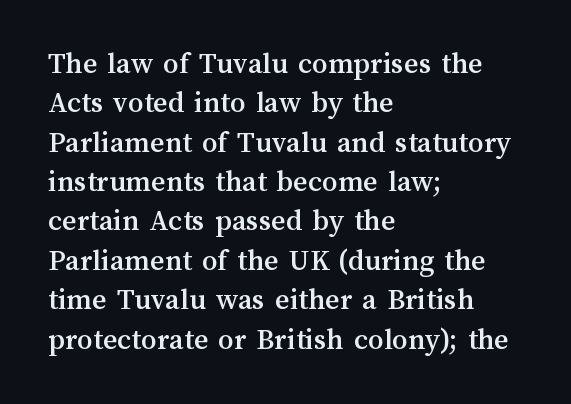
{"italic": "no", "width": "normal", "stroke_contrast": "medium", "x_height": "medium", "monospaced": "no", "underline": "no", "align": "left", "line_spacing": "normal", "line_spacing_ratio": 1.27, "letter_spacing": "normal", "letter_spacing_em": 0.0, "glyph_px": 31}
